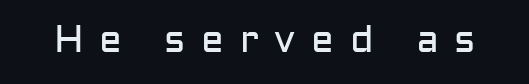
Q: Is the text bold? A: No.
Q: Is the text italic (slanted)? A: No, it is upright.
Q: Is the typeface a serif or a sans-serif typeface? A: Sans-serif.
Q: Is the text underlined? A: No.
Q: Is the spacing between letters normal or unusually wide? A: Unusually wide.
Q: Width (condensed, normal, or wide)? A: Normal.
Q: Stroke contrast? A: Low.
Q: x-height? A: Medium.
Q: Monospaced? A: No.
